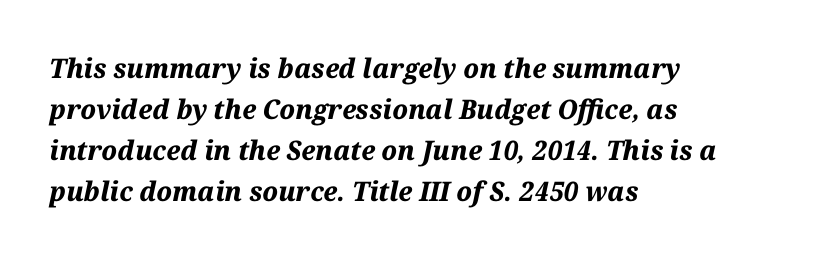
The image shows 27 px bold type, italic (leaning right); set left-aligned, normal line spacing (1.52x), normal letter spacing, not underlined.
